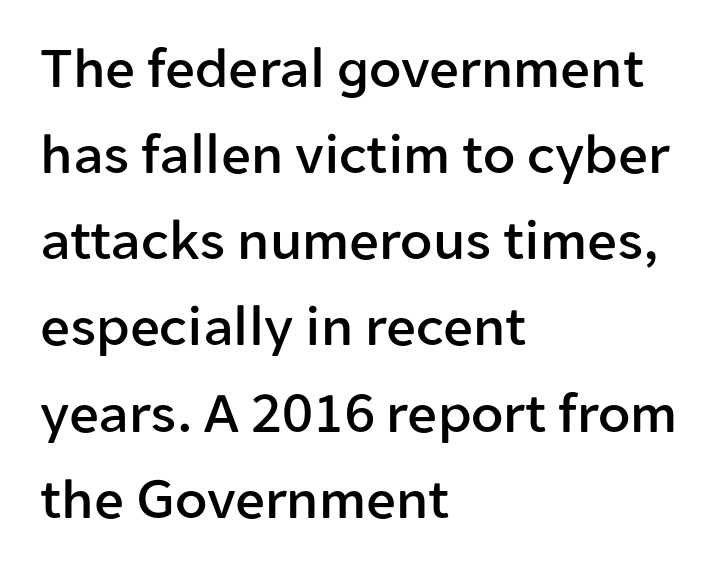
The image shows 59 px sans-serif type, upright; set left-aligned, normal line spacing (1.46x), normal letter spacing, not underlined; low stroke contrast and a medium x-height.
